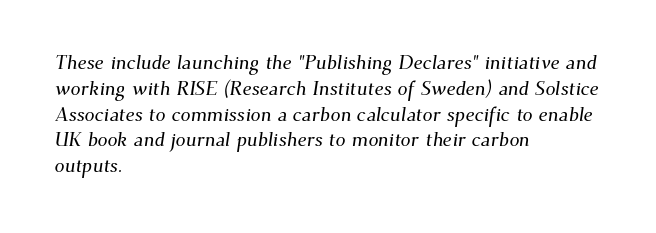
{"underline": "no", "align": "left", "line_spacing": "normal", "line_spacing_ratio": 1.29, "letter_spacing": "normal", "letter_spacing_em": 0.0, "glyph_px": 20}
